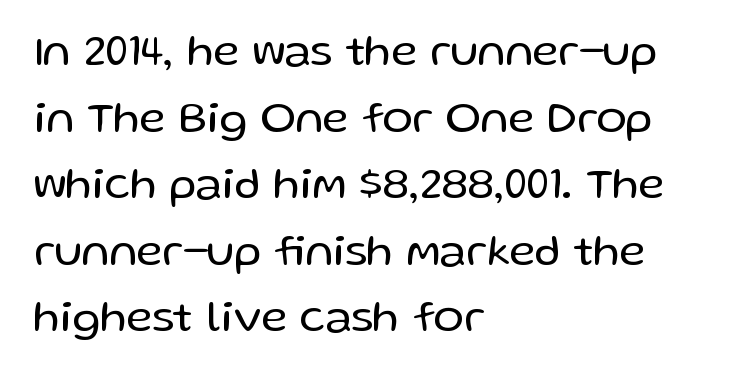
Q: Is the text bold? A: No.
Q: Is the text italic (slanted)? A: No, it is upright.
Q: Is the typeface a serif or a sans-serif typeface? A: Sans-serif.
Q: Is the text underlined? A: No.
Q: How is the paragraph aligned? A: Left-aligned.
Q: Is the spacing between letters normal or unusually wide? A: Normal.
Q: Is the spacing between lines tight, normal or loose? A: Normal.
Q: Width (condensed, normal, or wide)? A: Normal.
Q: Stroke contrast? A: Low.
Q: x-height? A: Medium.
Q: Monospaced? A: No.
